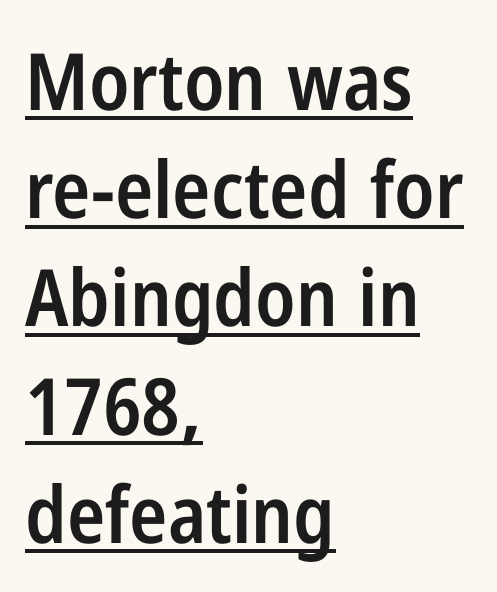
The image shows 79 px semibold, condensed sans-serif type, upright; set left-aligned, normal line spacing (1.37x), normal letter spacing, underlined; low stroke contrast and a medium x-height.
